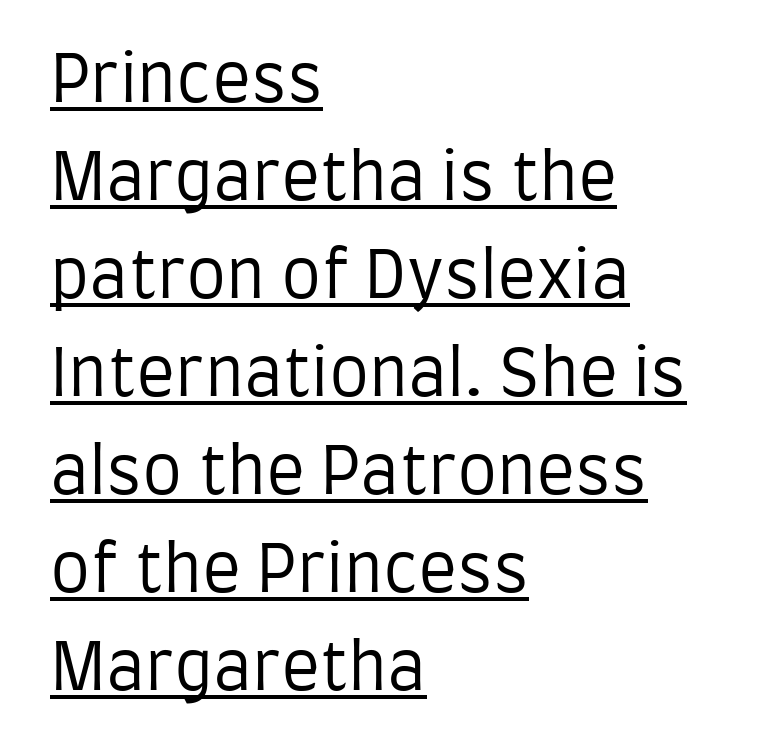
Is the block centered? No — it sits flush against the left margin. No italicization has been applied; the sample stays upright. The characters are drawn with everyday or finer stroke widths. Here the designer chose a conventional face with non-uniform glyph widths. Honestly, the row spacing looks completely unremarkable. This sample carries an underscore along the baseline area.
